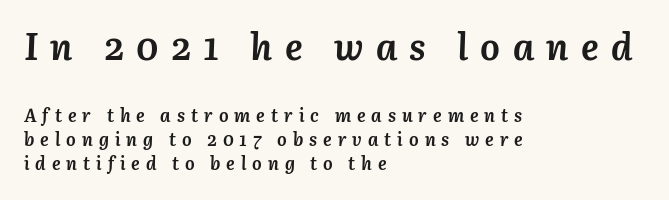
{"italic": "yes", "lean": "right", "slant_degrees": 3, "bold": "yes", "weight": "semibold", "width": "normal", "stroke_contrast": "medium", "x_height": "medium", "monospaced": "no", "underline": "no", "align": "left", "line_spacing": "normal", "line_spacing_ratio": 1.35, "letter_spacing": "wide", "letter_spacing_em": 0.33, "larger_block": "first", "size_ratio": 2.06, "glyph_px": 37}
